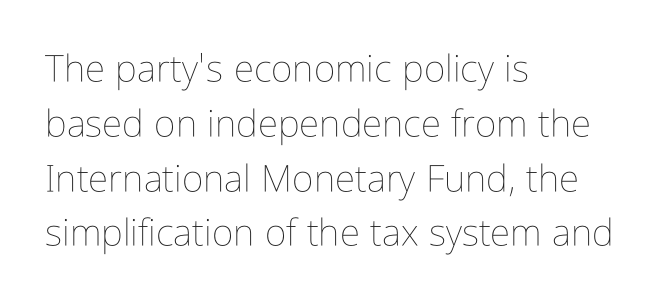
This sample uses an upright cut, with every glyph sitting square on the baseline. A classic flush-left, rag-right setting is used for this passage. Heft: none added — not bold. Students, note that the glyphs here touch the page at normal intervals. Each row of text sits above clean, open space. Note the varied advance widths — an 'i' is clearly narrower than an 'm'.
